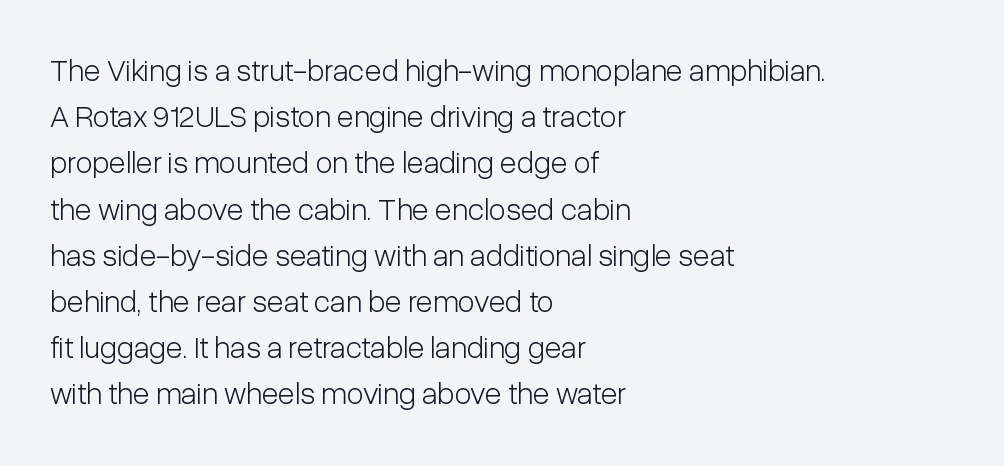
Ordinary non-slanted type is in use. The letters sit at their default tracking, neither squeezed nor spread. How would I describe the line gaps? Plain and ordinary. Examine the stroke ends and you'll find no serifs. The specimen omits any rule beneath the text block's lines. Here the designer chose a conventional face with non-uniform glyph widths.
